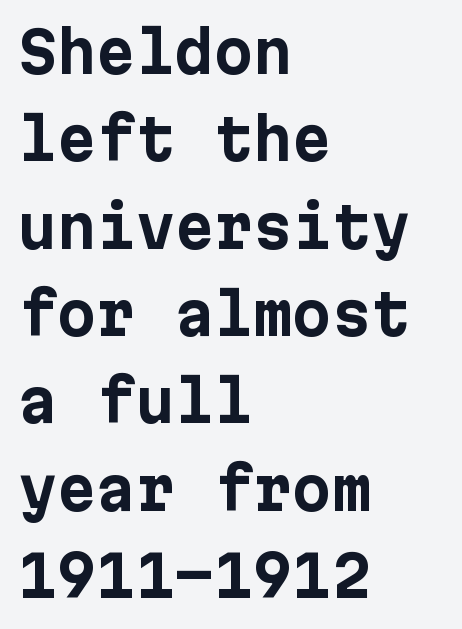
{"serif": "no", "italic": "no", "bold": "yes", "weight": "bold", "width": "normal", "stroke_contrast": "low", "x_height": "medium", "underline": "no", "align": "left", "line_spacing": "normal", "line_spacing_ratio": 1.56, "letter_spacing": "normal", "letter_spacing_em": 0.0, "glyph_px": 56}
